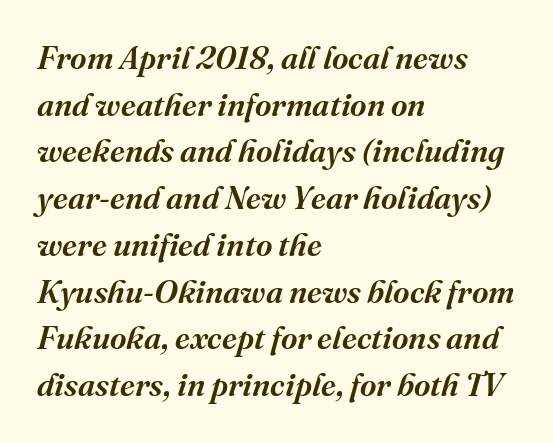
The image shows 32 px semibold serif type, italic (leaning right); set left-aligned, normal line spacing (1.46x), normal letter spacing, not underlined; medium stroke contrast and a medium x-height.
